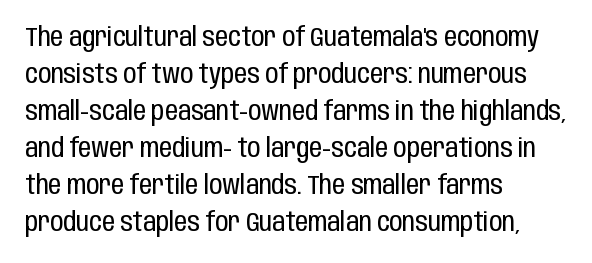
The image shows 26 px text type, upright; set left-aligned, normal line spacing (1.42x), normal letter spacing, not underlined.
